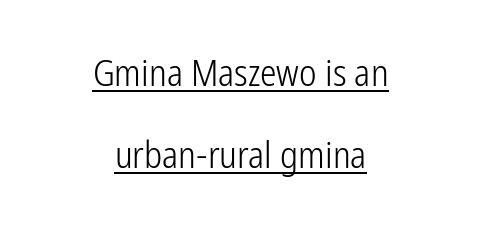
The image shows 37 px light, condensed sans-serif type, upright; set centered, loose line spacing (2.22x), normal letter spacing, underlined; low stroke contrast and a medium x-height.
